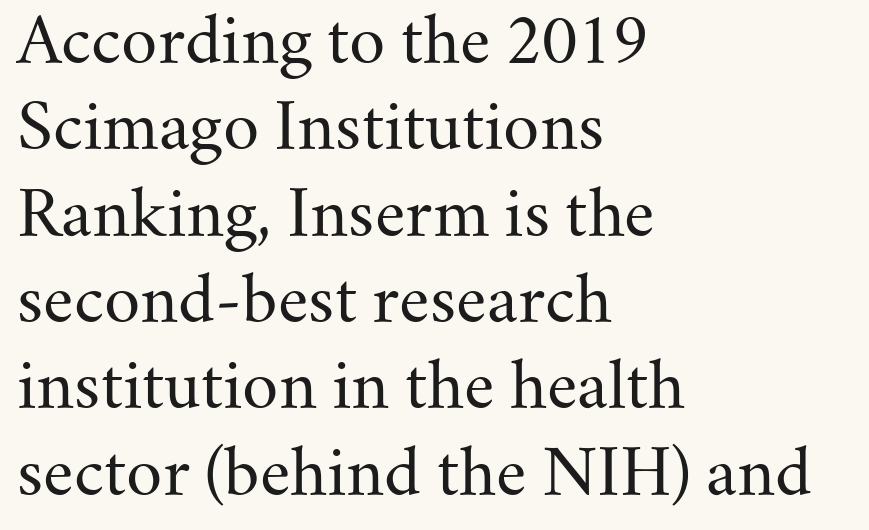
Varying glyph widths throughout — classic text-font behaviour. These glyphs show unthickened strokes, regular width or finer. This sample uses a serif face. Does the lettering tilt? It doesn't — this is upright.
